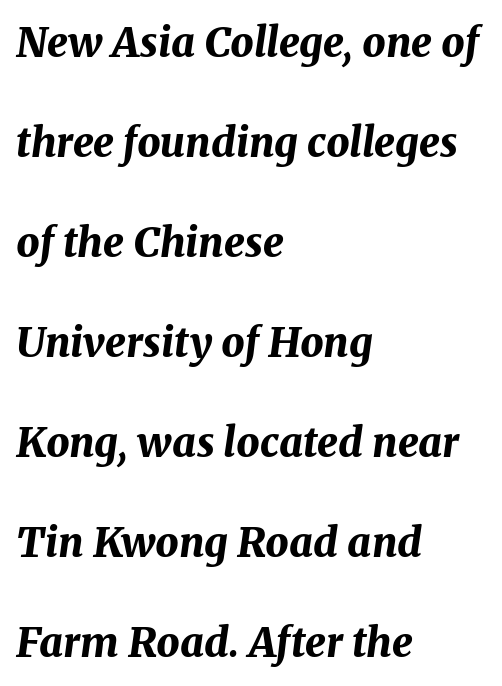
The image shows 41 px bold type, italic (leaning right); set left-aligned, loose line spacing (2.44x), normal letter spacing, not underlined; medium stroke contrast and a medium x-height.
